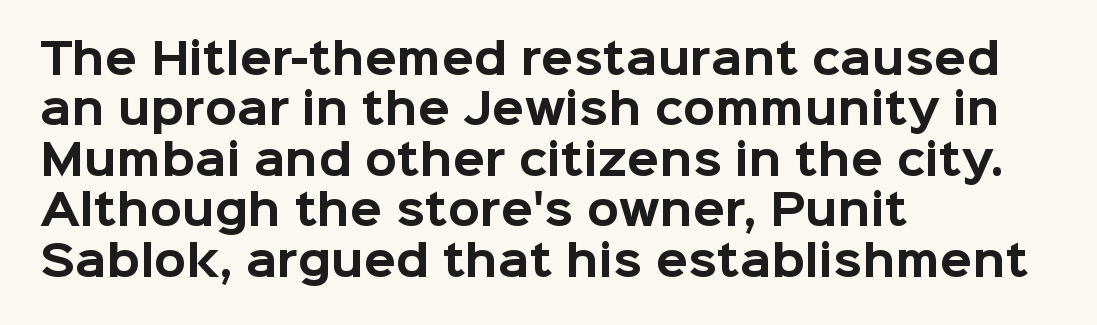
Q: Is the text bold? A: Yes.
Q: Is the text italic (slanted)? A: No, it is upright.
Q: Is the typeface a serif or a sans-serif typeface? A: Sans-serif.
Q: Is the text underlined? A: No.
Q: How is the paragraph aligned? A: Left-aligned.
Q: Is the spacing between letters normal or unusually wide? A: Normal.
Q: Width (condensed, normal, or wide)? A: Normal.
Q: Stroke contrast? A: Low.
Q: x-height? A: Medium.
Q: Monospaced? A: No.
